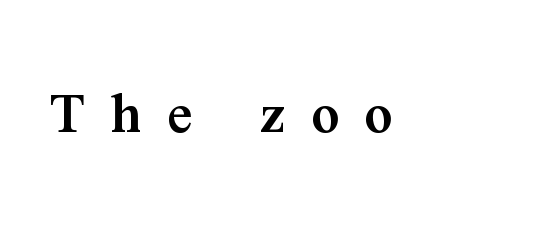
{"serif": "yes", "italic": "no", "bold": "semi", "weight": "semibold", "width": "normal", "stroke_contrast": "medium", "x_height": "medium", "monospaced": "no", "underline": "no", "letter_spacing": "wide", "letter_spacing_em": 0.42, "glyph_px": 61}
